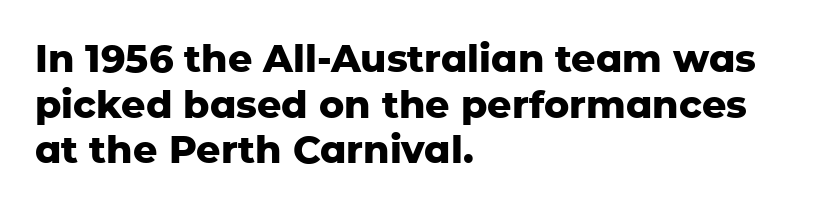
Q: Is the text bold? A: Yes.
Q: Is the text italic (slanted)? A: No, it is upright.
Q: Is the typeface a serif or a sans-serif typeface? A: Sans-serif.
Q: Is the text underlined? A: No.
Q: How is the paragraph aligned? A: Left-aligned.
Q: Is the spacing between letters normal or unusually wide? A: Normal.
Q: Width (condensed, normal, or wide)? A: Normal.
Q: Stroke contrast? A: Low.
Q: x-height? A: Medium.
Q: Monospaced? A: No.
